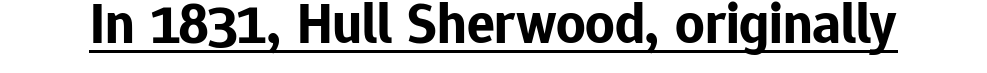
{"serif": "no", "italic": "no", "bold": "yes", "weight": "bold", "width": "normal", "stroke_contrast": "low", "x_height": "medium", "monospaced": "no", "underline": "yes", "letter_spacing": "normal", "letter_spacing_em": 0.0, "glyph_px": 58}
